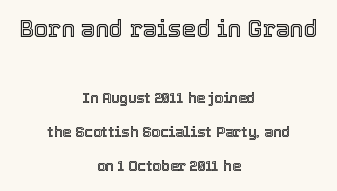
{"italic": "no", "underline": "no", "align": "center", "line_spacing": "loose", "line_spacing_ratio": 2.43, "letter_spacing": "normal", "letter_spacing_em": 0.0, "larger_block": "first", "size_ratio": 1.64, "glyph_px": 23}
